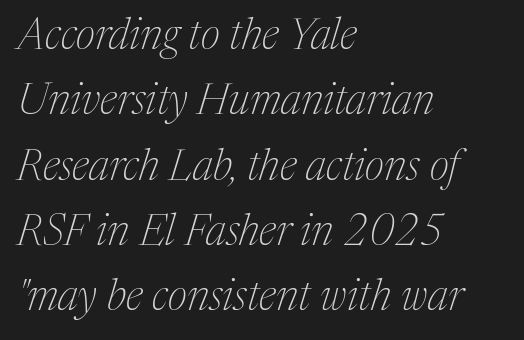
The paragraph shown leans on its left margin. No extra tracking has been applied to these lines. Typographically, this falls in the serif category. The strokes are not fattened; the text isn't bold.
